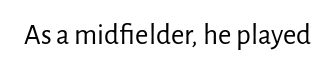
The image shows 29 px regular-weight sans-serif type, upright; set normal letter spacing, not underlined; low stroke contrast and a medium x-height.
